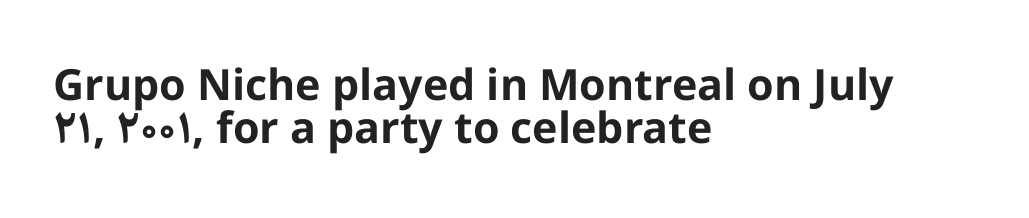
The image shows 43 px bold sans-serif type, upright; set left-aligned, tight line spacing (1.01x), normal letter spacing, not underlined; low stroke contrast and a medium x-height.
